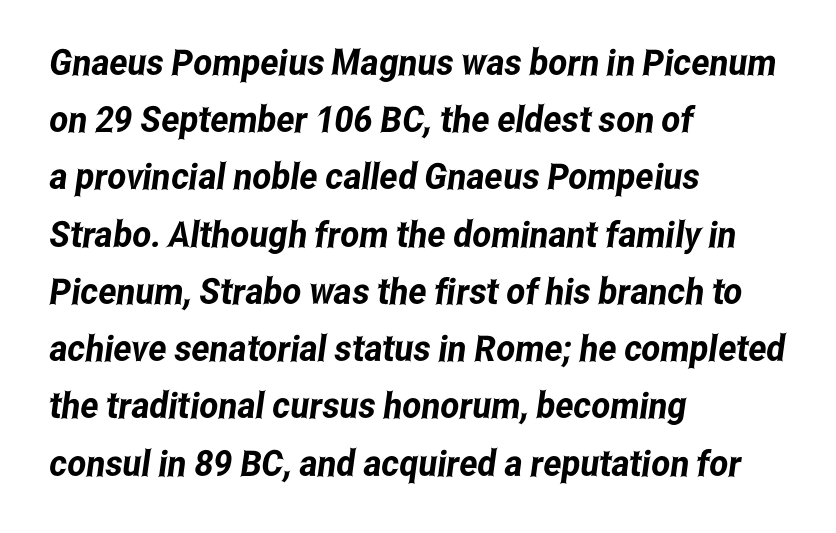
The glyphs in this specimen are sans serif. Check the space under the baseline: it is left empty. In CSS terms this would be text-align: left. Vertical spacing — default. The face used here is rendered with its standard letterfit.
